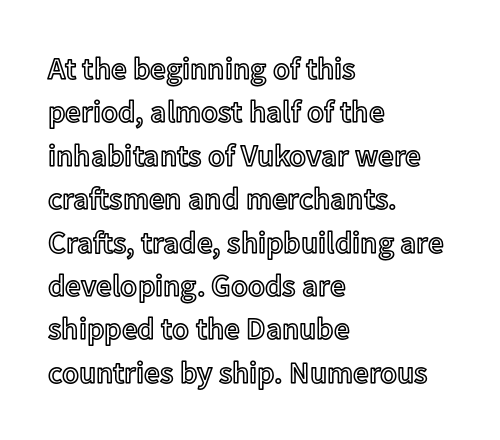
Designer's note — italics off, roman on. Successive baselines arrive at the customary interval. Caption: multi-line text, flush left, ragged right. Nobody touched the tracking dial on this one. The letters advance in unequal steps, a hallmark of proportional type. Plain, unruled lines of type.
